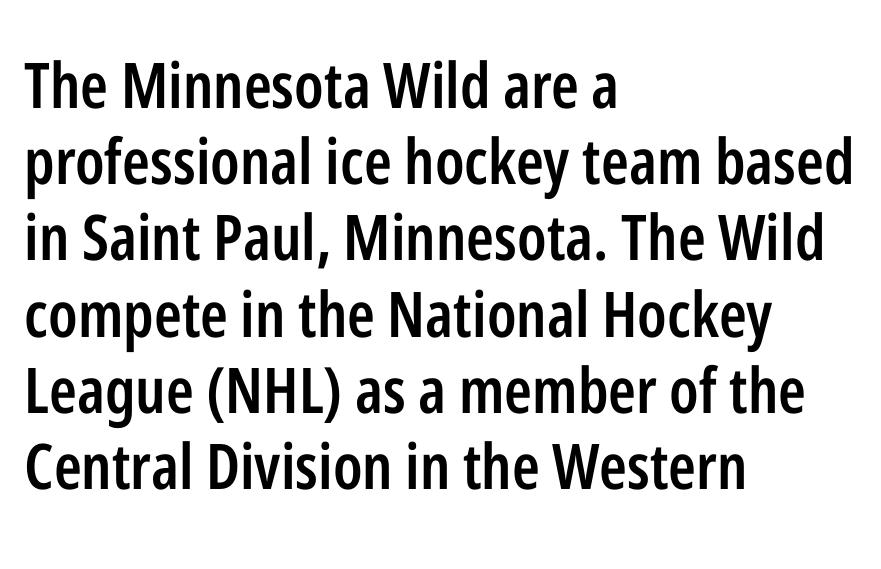
On the weight axis this lands at semibold, roughly 600. The rendering keeps characters at their native spacing. Think of a printed novel: that variable character pitch is what you see here. I'd call this a sans setting — the letters go barefoot. Teacher's note: observe the even left margin — that is flush-left alignment.
